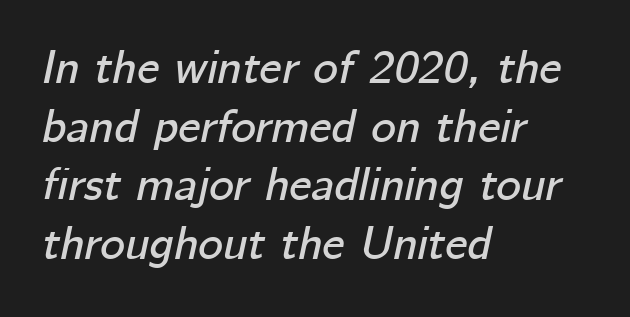
The image shows 47 px text type, italic (leaning right); set left-aligned, normal line spacing (1.25x), normal letter spacing, not underlined; low stroke contrast and a medium x-height.
